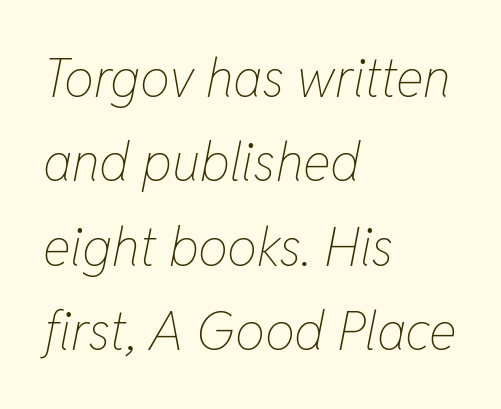
The image shows 53 px thin, condensed type, italic (leaning right); set left-aligned, normal line spacing (1.59x), normal letter spacing, not underlined; low stroke contrast and a medium x-height.
